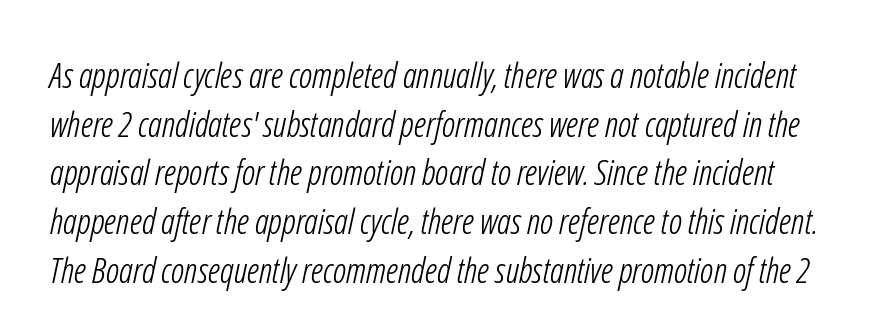
Q: Is the text bold? A: No.
Q: Is the typeface a serif or a sans-serif typeface? A: Sans-serif.
Q: Is the text underlined? A: No.
Q: Is the spacing between letters normal or unusually wide? A: Normal.
Q: Is the spacing between lines tight, normal or loose? A: Normal.
Q: Width (condensed, normal, or wide)? A: Condensed.
Q: Stroke contrast? A: Low.
Q: x-height? A: Medium.
Q: Monospaced? A: No.
